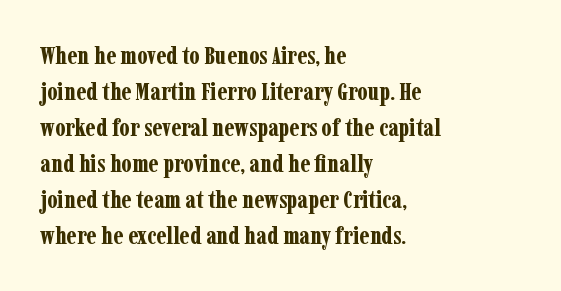
Nope, not italic — everything's standing straight. A normal amount of white space separates one row of letters from the next. Pretty heavy lettering here — definitely bold. Line starts are locked; line ends wander. Tracking here is standard; glyphs follow each other at the usual distance. Decoration check: the copy has no underline.
